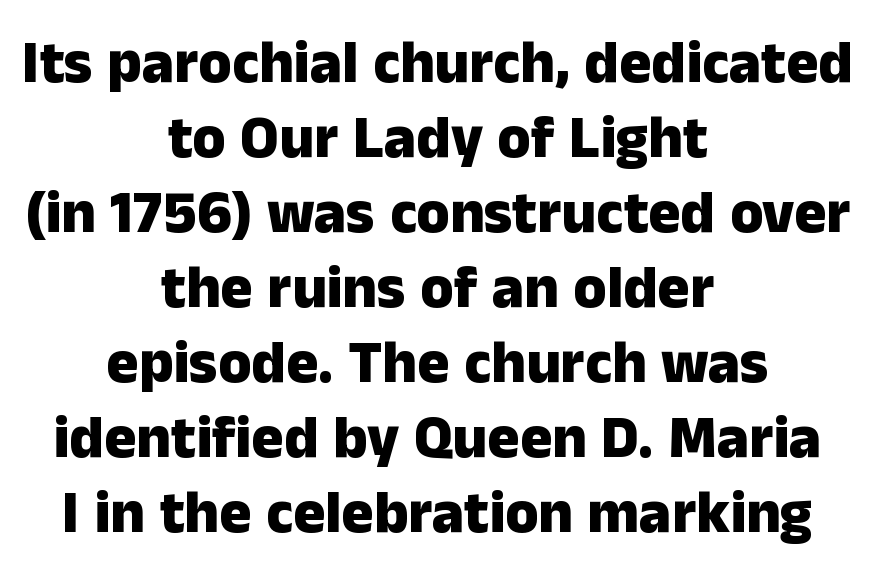
Q: Is the text bold? A: Yes.
Q: Is the text italic (slanted)? A: No, it is upright.
Q: Is the typeface a serif or a sans-serif typeface? A: Sans-serif.
Q: Is the text underlined? A: No.
Q: How is the paragraph aligned? A: Centered.
Q: Is the spacing between letters normal or unusually wide? A: Normal.
Q: Is the spacing between lines tight, normal or loose? A: Normal.
Q: Width (condensed, normal, or wide)? A: Normal.
Q: Stroke contrast? A: Low.
Q: x-height? A: Medium.
Q: Monospaced? A: No.
